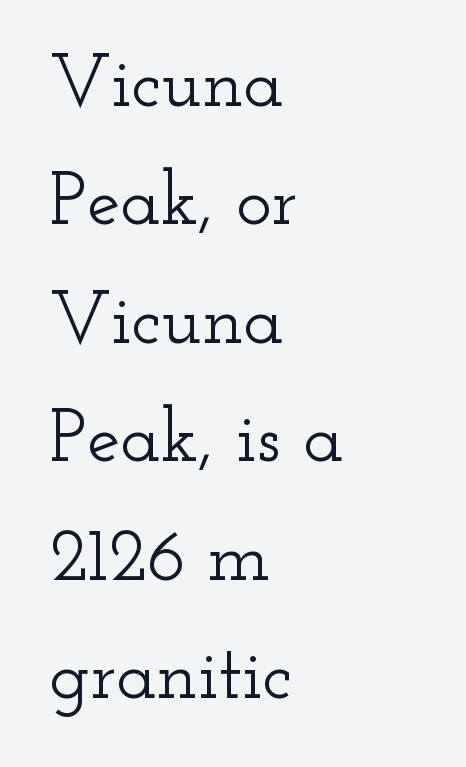
The image shows 75 px wide serif type, upright; set left-aligned, normal line spacing (1.58x), normal letter spacing, not underlined; low stroke contrast and a small x-height.
